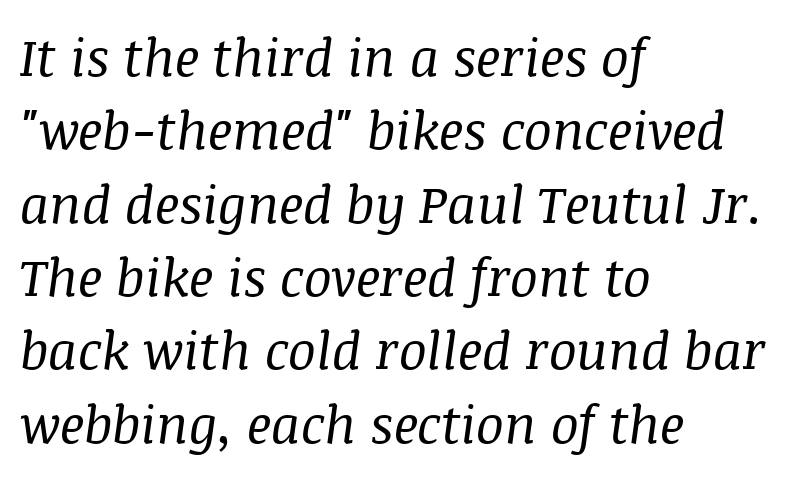
Q: Is the text bold? A: No.
Q: Is the text italic (slanted)? A: Yes, it leans right by about 8 degrees.
Q: Is the typeface a serif or a sans-serif typeface? A: Serif.
Q: Is the text underlined? A: No.
Q: How is the paragraph aligned? A: Left-aligned.
Q: Is the spacing between letters normal or unusually wide? A: Normal.
Q: Is the spacing between lines tight, normal or loose? A: Normal.
Q: Width (condensed, normal, or wide)? A: Normal.
Q: Stroke contrast? A: Medium.
Q: x-height? A: Large.
Q: Monospaced? A: No.
